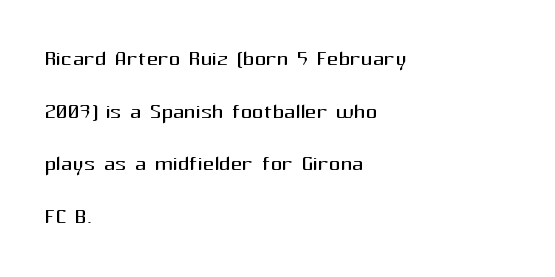
Short and long lines alike share a common starting point at left. Words appear dense and cohesive because spacing is normal. The font family rendered here belongs to the sans-serif group. Character widths vary here, with narrow letters taking less room than wide ones. The typesetting does not lean heavy: it is not bold.
